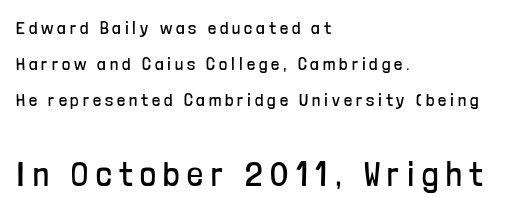
The letters in the lower block stand taller than those in the block above. Letterform terminals end flat and unadorned throughout the passage. The type is letterspaced generously, with wide tracking. Unmarked baselines from the first word to the last. The compositor pushed each line to the left boundary.
